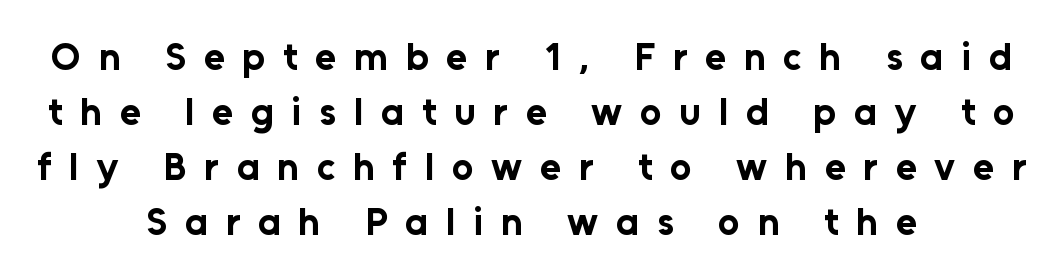
Q: Is the text bold? A: Yes.
Q: Is the text italic (slanted)? A: No, it is upright.
Q: Is the typeface a serif or a sans-serif typeface? A: Sans-serif.
Q: Is the text underlined? A: No.
Q: How is the paragraph aligned? A: Centered.
Q: Is the spacing between letters normal or unusually wide? A: Unusually wide.
Q: Is the spacing between lines tight, normal or loose? A: Normal.
Q: Width (condensed, normal, or wide)? A: Normal.
Q: Stroke contrast? A: Low.
Q: x-height? A: Medium.
Q: Monospaced? A: No.
